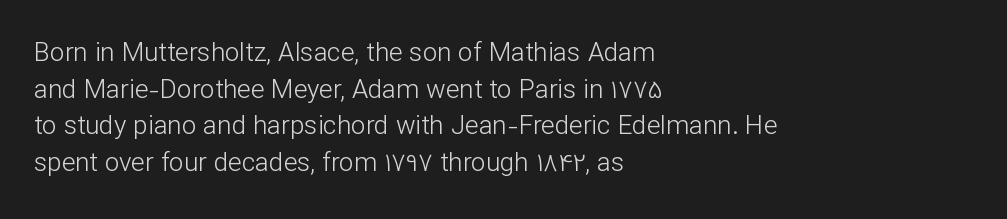
The image shows 26 px text type, upright; set left-aligned, normal line spacing (1.41x), normal letter spacing, not underlined.
